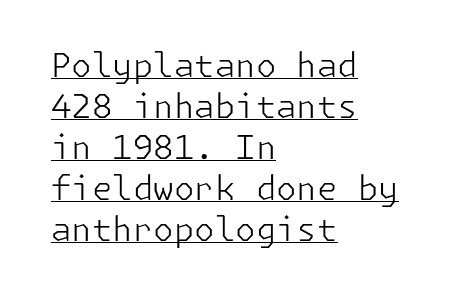
Q: Is the text bold? A: No.
Q: Is the text italic (slanted)? A: No, it is upright.
Q: Is the typeface a serif or a sans-serif typeface? A: Sans-serif.
Q: Is the text underlined? A: Yes.
Q: How is the paragraph aligned? A: Left-aligned.
Q: Is the spacing between letters normal or unusually wide? A: Normal.
Q: Width (condensed, normal, or wide)? A: Normal.
Q: Stroke contrast? A: Low.
Q: x-height? A: Medium.
